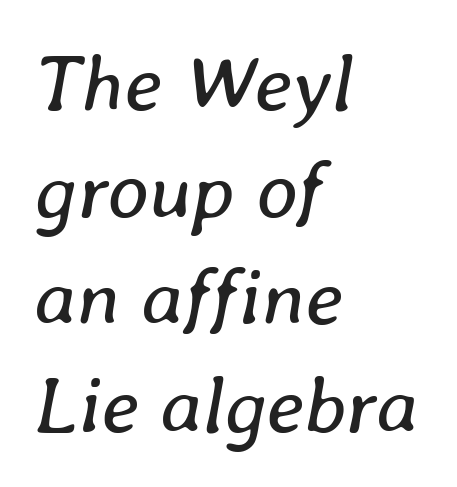
The image shows 80 px regular-weight type, italic (leaning right); set left-aligned, normal line spacing (1.34x), normal letter spacing, not underlined; low stroke contrast and a medium x-height.
